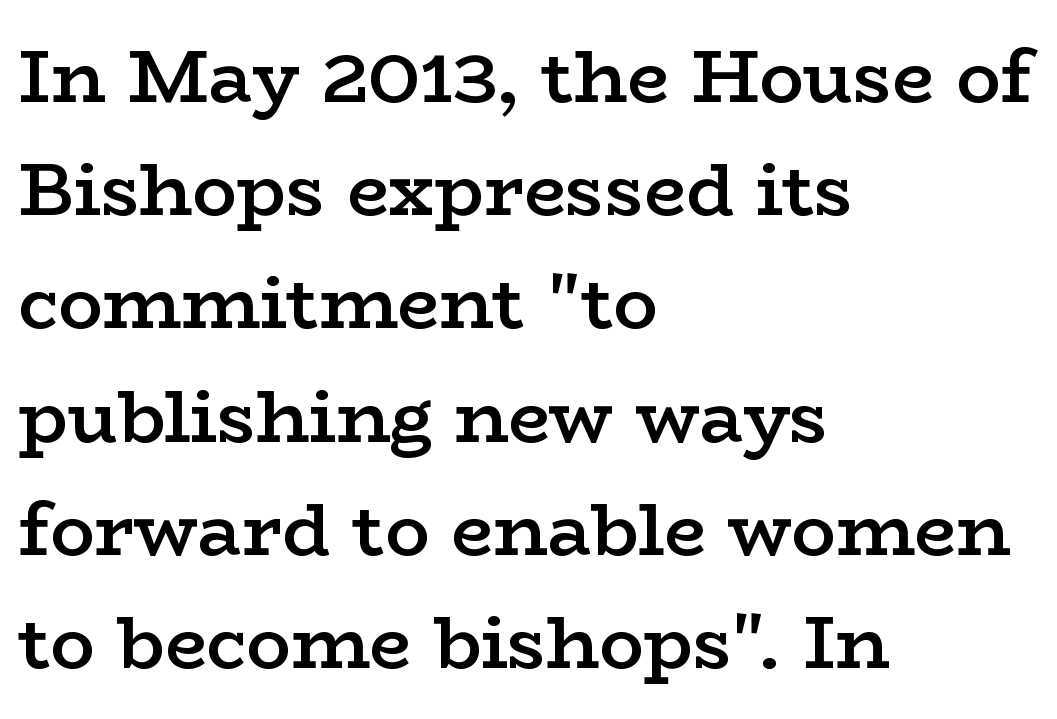
The image shows 74 px semibold, wide serif type, upright; set left-aligned, normal line spacing (1.53x), normal letter spacing, not underlined; low stroke contrast and a medium x-height.
